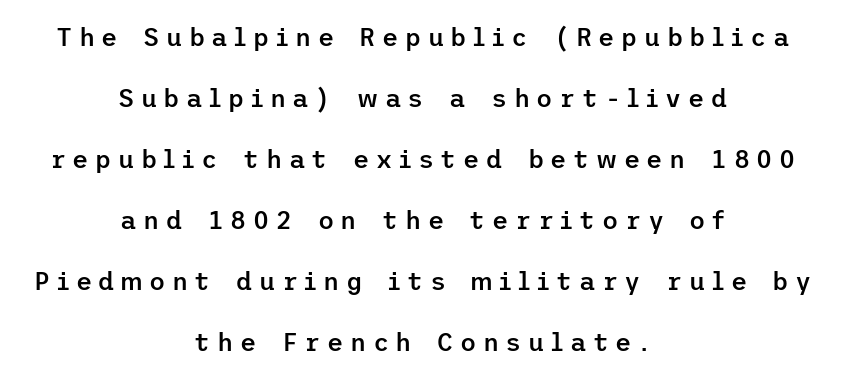
{"italic": "no", "bold": "semi", "underline": "no", "align": "center", "line_spacing": "loose", "line_spacing_ratio": 2.44, "letter_spacing": "wide", "letter_spacing_em": 0.26, "glyph_px": 25}
